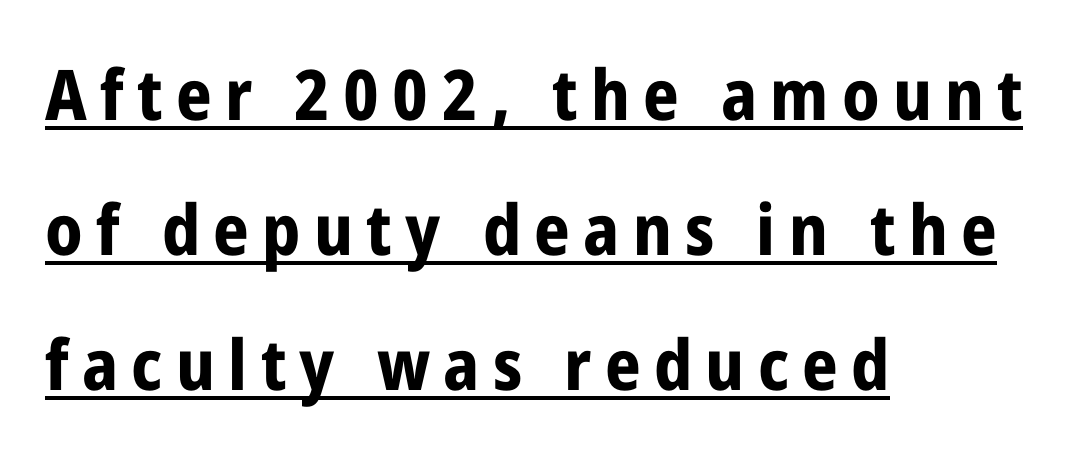
{"serif": "no", "italic": "no", "bold": "yes", "weight": "bold", "width": "condensed", "stroke_contrast": "low", "x_height": "medium", "monospaced": "no", "underline": "yes", "align": "left", "line_spacing": "loose", "line_spacing_ratio": 1.93, "glyph_px": 70}
